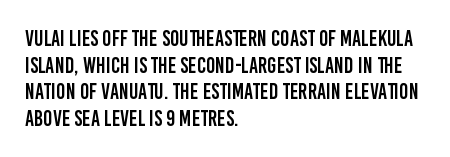
A student would call this left alignment; a typographer would say flush left, rag right. Nobody touched the tracking dial on this one. Tall strokes in this sample are plumb rather than angled. Descenders are the only things crossing below the line.
